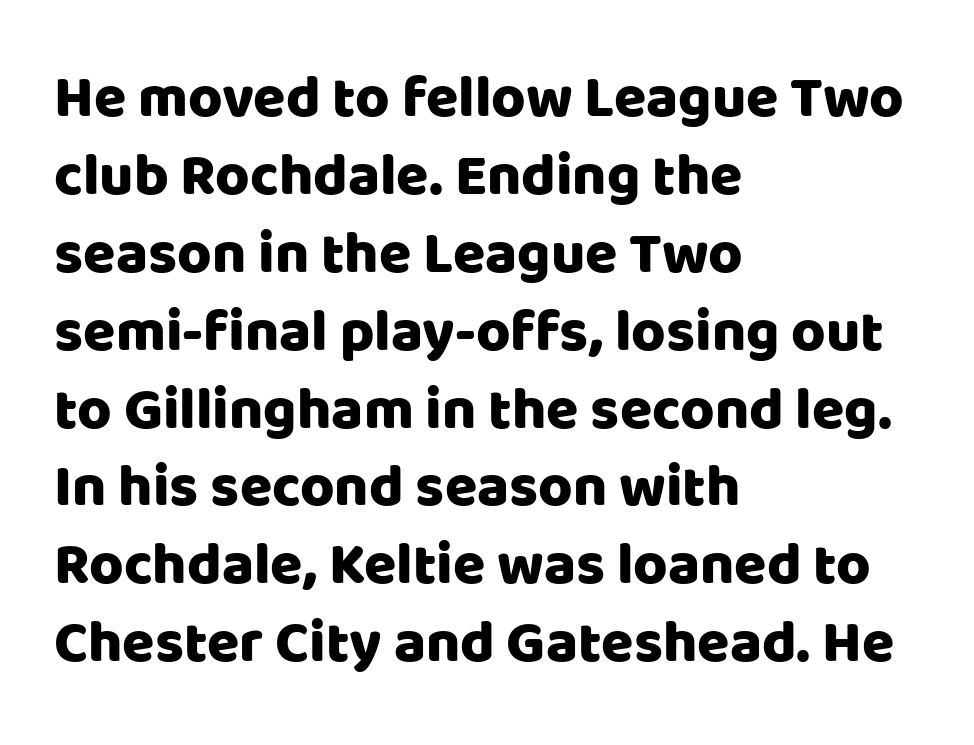
{"serif": "no", "italic": "no", "width": "normal", "stroke_contrast": "low", "x_height": "large", "monospaced": "no", "underline": "no", "align": "left", "line_spacing": "normal", "line_spacing_ratio": 1.32, "letter_spacing": "normal", "letter_spacing_em": 0.0, "glyph_px": 59}
